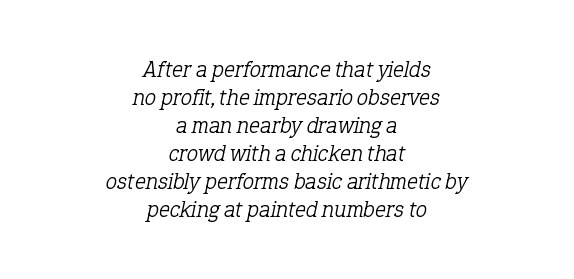
Check the space under the baseline: it is left empty. Vertical stems look standard width or narrower in stroke. The setting favours the middle, as headings and verse often do. When letters slant like this, we call the style italic. Inter-character spacing is left at the font's built-in metrics.
